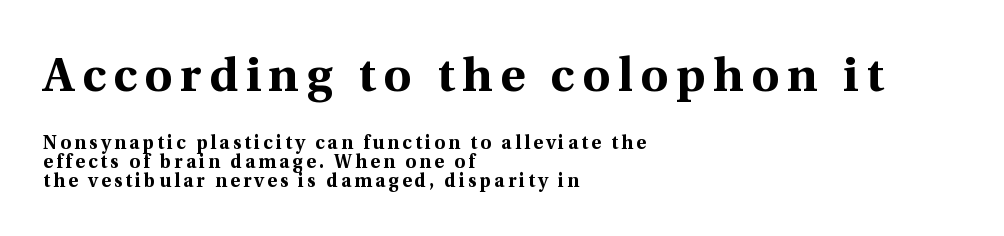
{"serif": "yes", "italic": "no", "bold": "yes", "weight": "bold", "width": "normal", "x_height": "medium", "monospaced": "no", "underline": "no", "align": "left", "line_spacing": "tight", "line_spacing_ratio": 1.01, "larger_block": "first", "size_ratio": 2.53, "glyph_px": 48}
